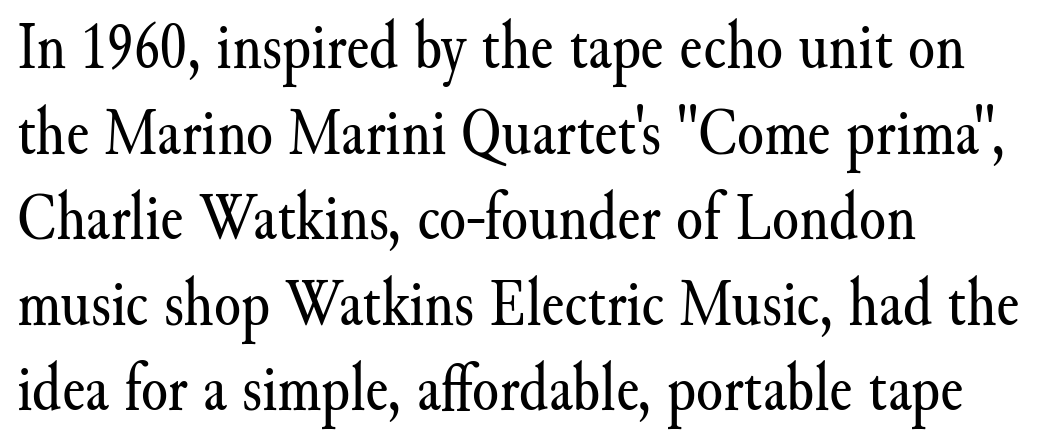
This sample is left-justified, so line endings fall wherever the words run out. Descenders are the only things crossing below the line. Classification — serif. When letters stand straight like this, we call the style roman or upright.
